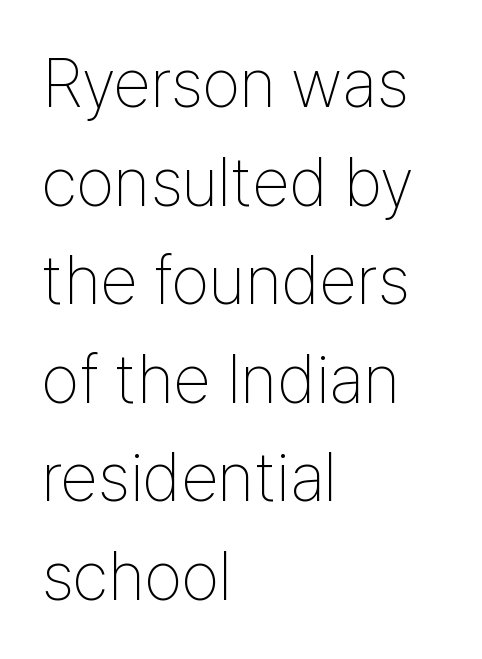
Heaviness? Minimal to ordinary, like unemphasized prose. The lines in this sample share a left origin and differ only in where they stop. The rendering uses natural spacing where letterforms have individual widths. The letters stand upright; this is a roman face. In terms of letterform style, serifs are entirely absent.
